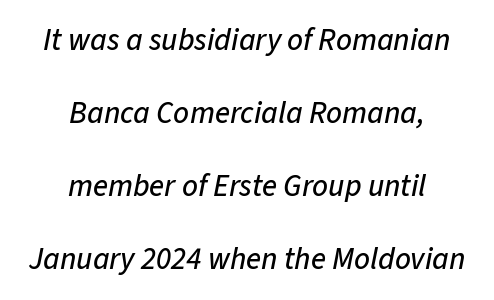
{"italic": "yes", "lean": "right", "slant_degrees": 11, "width": "normal", "stroke_contrast": "low", "x_height": "medium", "monospaced": "no", "underline": "no", "align": "center", "line_spacing": "loose", "line_spacing_ratio": 2.35, "letter_spacing": "normal", "letter_spacing_em": 0.0, "glyph_px": 31}
